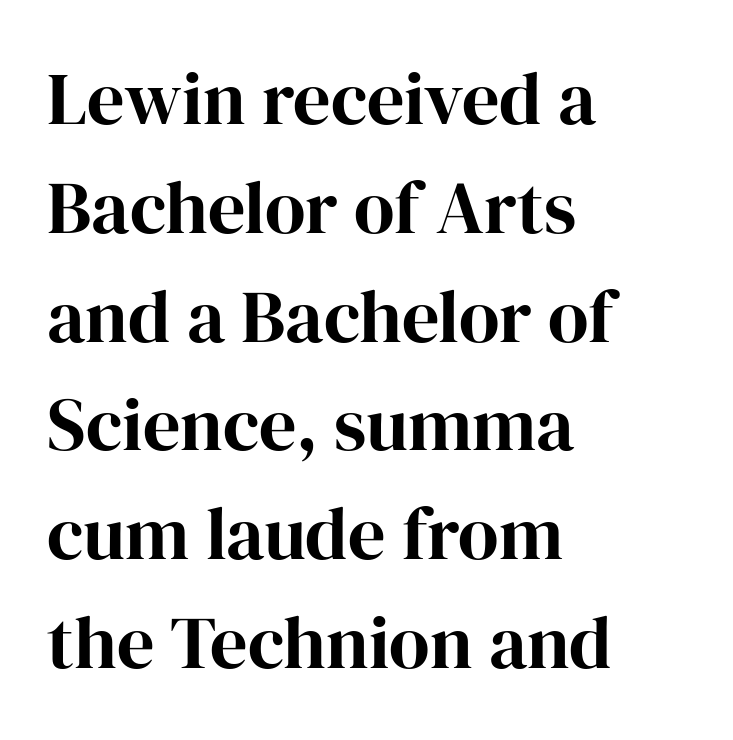
The image shows 74 px serif type, upright; set left-aligned, normal line spacing (1.47x), normal letter spacing, not underlined; high stroke contrast and a medium x-height.
